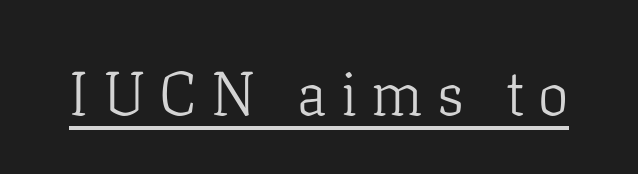
Q: Is the text bold? A: No.
Q: Is the text italic (slanted)? A: No, it is upright.
Q: Is the typeface a serif or a sans-serif typeface? A: Serif.
Q: Is the text underlined? A: Yes.
Q: Is the spacing between letters normal or unusually wide? A: Unusually wide.
Q: Width (condensed, normal, or wide)? A: Normal.
Q: Stroke contrast? A: Low.
Q: x-height? A: Medium.
Q: Monospaced? A: No.
